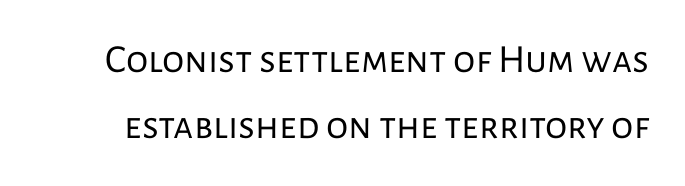
Q: Is the text bold? A: No.
Q: Is the text italic (slanted)? A: No, it is upright.
Q: Is the typeface a serif or a sans-serif typeface? A: Sans-serif.
Q: Is the text underlined? A: No.
Q: Is the spacing between letters normal or unusually wide? A: Normal.
Q: Is the spacing between lines tight, normal or loose? A: Normal.
Q: Width (condensed, normal, or wide)? A: Normal.
Q: Stroke contrast? A: Low.
Q: x-height? A: Medium.
Q: Monospaced? A: No.
